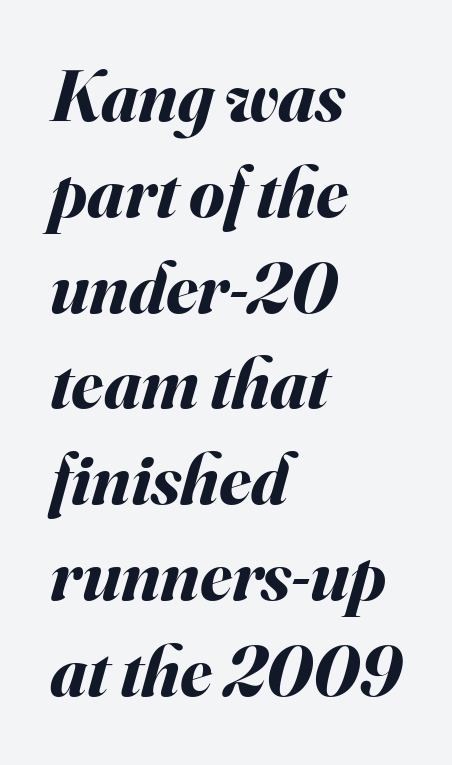
The image shows 72 px bold type, italic (leaning right); set left-aligned, normal line spacing (1.33x), normal letter spacing, not underlined; medium stroke contrast and a small x-height.
